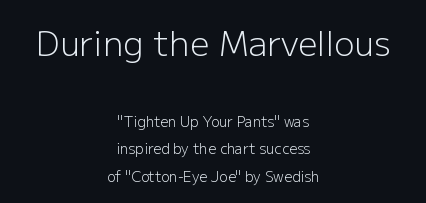
The image shows 34 px light sans-serif type, upright; set centered, loose line spacing (1.96x), normal letter spacing, not underlined; the first (top) block is 2.43x larger; low stroke contrast and a medium x-height.
